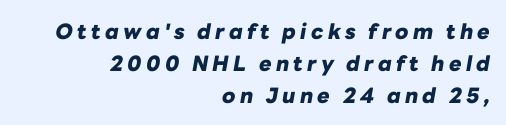
{"italic": "yes", "lean": "right", "slant_degrees": 10, "bold": "yes", "underline": "no", "align": "right", "line_spacing": "normal", "line_spacing_ratio": 1.52, "letter_spacing": "wide", "letter_spacing_em": 0.2, "glyph_px": 21}
